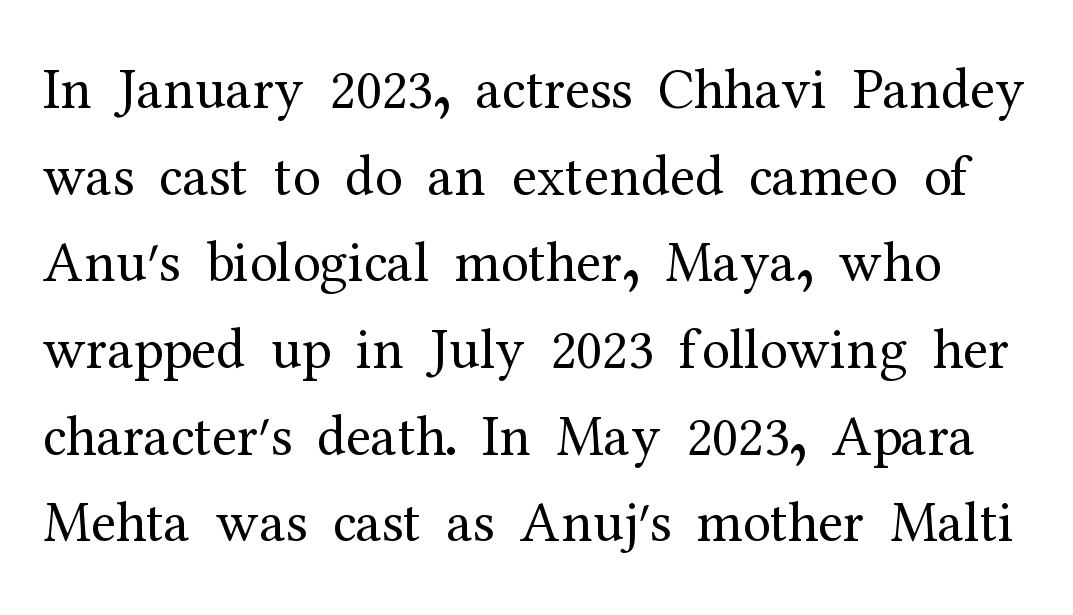
The image shows 57 px regular-weight serif type, upright; set normal line spacing (1.52x), normal letter spacing, not underlined; medium stroke contrast and a medium x-height.
